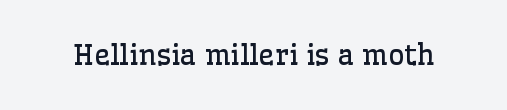
{"serif": "yes", "italic": "no", "bold": "no", "weight": "regular", "width": "normal", "stroke_contrast": "low", "x_height": "medium", "monospaced": "no", "underline": "no", "letter_spacing": "normal", "letter_spacing_em": 0.0, "glyph_px": 28}
